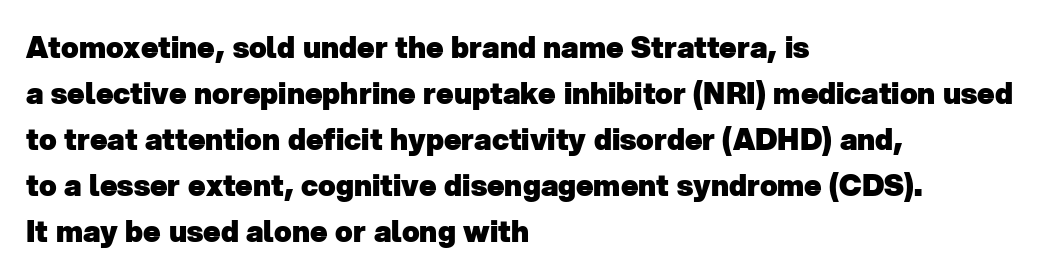
Q: Is the text bold? A: Yes.
Q: Is the typeface a serif or a sans-serif typeface? A: Sans-serif.
Q: Is the text underlined? A: No.
Q: How is the paragraph aligned? A: Left-aligned.
Q: Is the spacing between letters normal or unusually wide? A: Normal.
Q: Is the spacing between lines tight, normal or loose? A: Normal.
Q: Width (condensed, normal, or wide)? A: Normal.
Q: Stroke contrast? A: Low.
Q: x-height? A: Medium.
Q: Monospaced? A: No.
